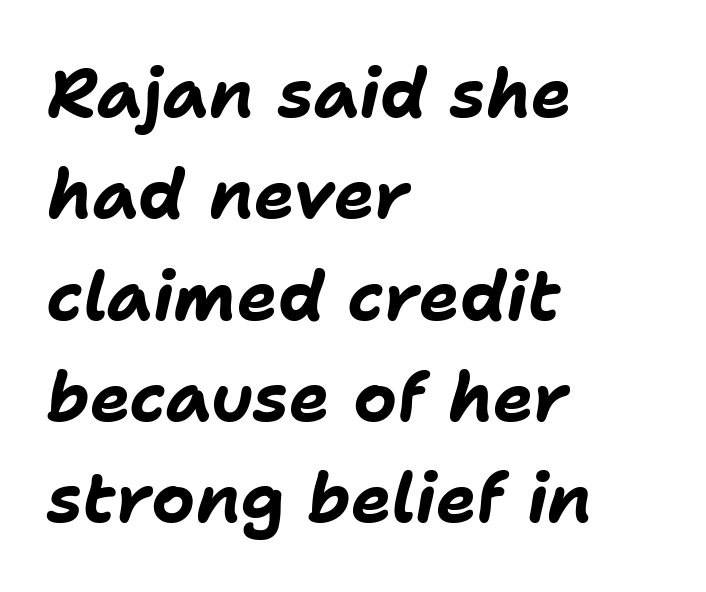
The image shows 68 px bold type, italic (leaning right); set left-aligned, normal line spacing (1.49x), normal letter spacing, not underlined; low stroke contrast and a medium x-height.
